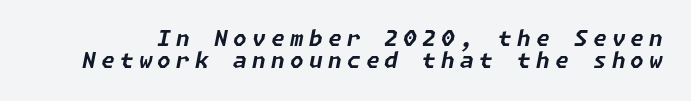
An italicized treatment has been applied to the whole sample. Typesetter's note: full bold, strokes at maximum text heaviness. This rendering widens character spacing well past its baseline value. A clean baseline with only descenders dipping below it.
